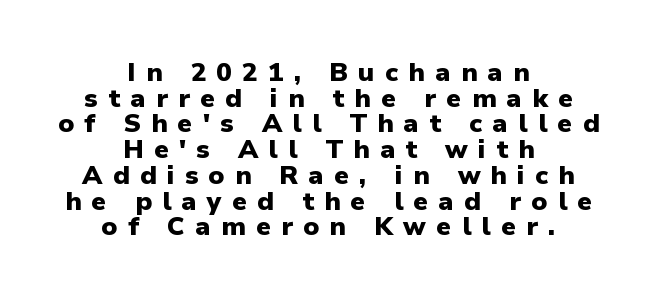
In terms of leading, this rendering errs on the cramped side. Descender tails drop into unmarked territory. These lines carry a lot of weight — the face is fully bold. The compositor balanced each line on the midline. Spacing between characters has been opened up far beyond the box default.
